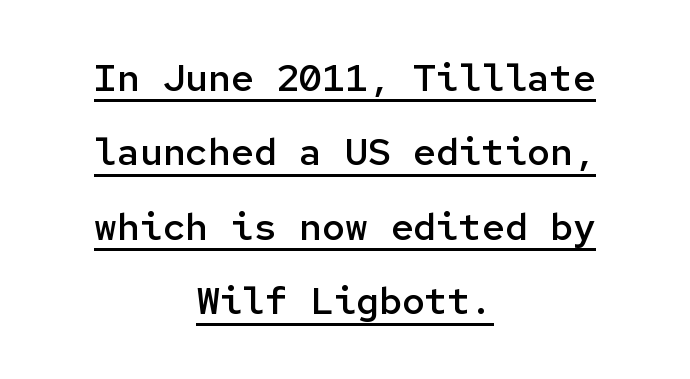
The image shows 38 px semibold sans-serif type, upright, monospaced; set centered, loose line spacing (1.96x), normal letter spacing, underlined; low stroke contrast and a medium x-height.
